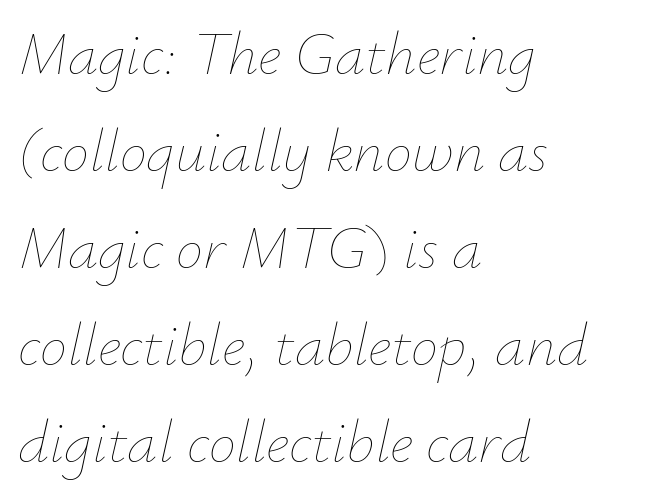
The image shows 61 px thin type, italic (leaning right); set left-aligned, normal line spacing (1.59x), normal letter spacing, not underlined; low stroke contrast and a small x-height.
